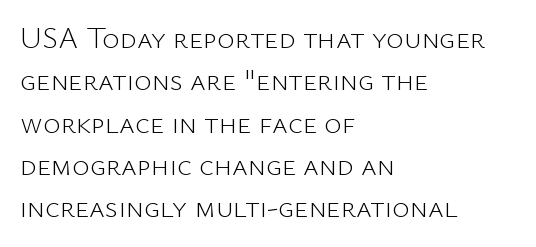
Q: Is the text bold? A: No.
Q: Is the text italic (slanted)? A: No, it is upright.
Q: Is the typeface a serif or a sans-serif typeface? A: Sans-serif.
Q: Is the text underlined? A: No.
Q: How is the paragraph aligned? A: Left-aligned.
Q: Is the spacing between letters normal or unusually wide? A: Normal.
Q: Is the spacing between lines tight, normal or loose? A: Normal.
Q: Width (condensed, normal, or wide)? A: Normal.
Q: Stroke contrast? A: Low.
Q: x-height? A: Medium.
Q: Monospaced? A: No.
